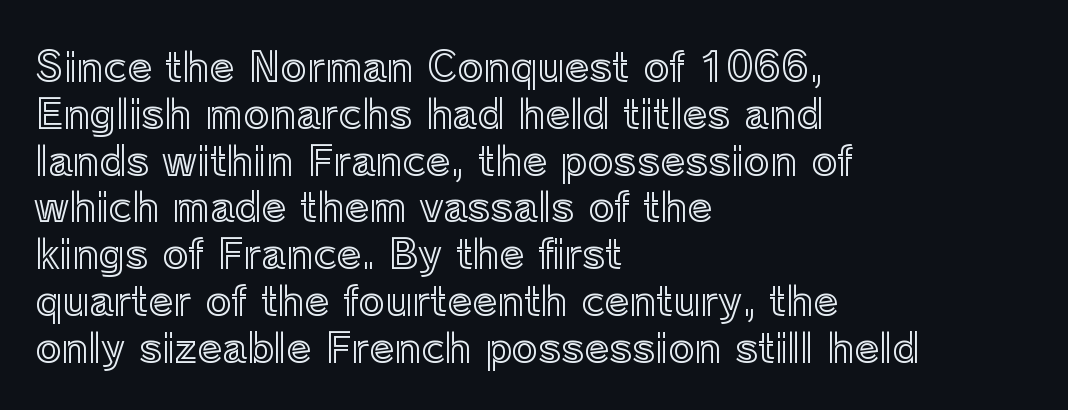
{"italic": "no", "width": "normal", "x_height": "medium", "monospaced": "no", "underline": "no", "align": "left", "line_spacing_ratio": 1.17, "letter_spacing": "normal", "letter_spacing_em": 0.0, "glyph_px": 40}
